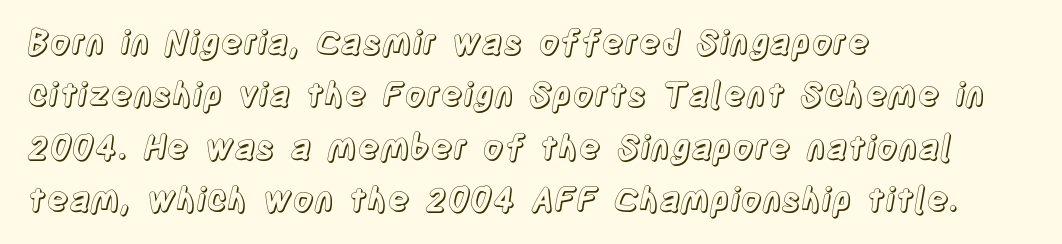
{"width": "condensed", "x_height": "large", "monospaced": "no", "underline": "no", "align": "left", "line_spacing": "normal", "line_spacing_ratio": 1.59, "letter_spacing": "normal", "letter_spacing_em": 0.0, "glyph_px": 33}
